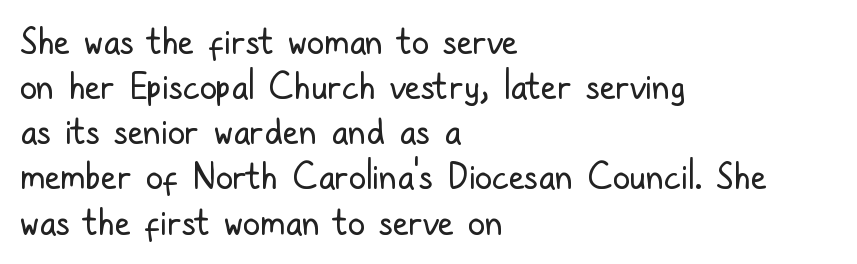
Q: Is the text bold? A: No.
Q: Is the text italic (slanted)? A: No, it is upright.
Q: Is the typeface a serif or a sans-serif typeface? A: Sans-serif.
Q: Is the text underlined? A: No.
Q: How is the paragraph aligned? A: Left-aligned.
Q: Is the spacing between letters normal or unusually wide? A: Normal.
Q: Is the spacing between lines tight, normal or loose? A: Normal.
Q: Width (condensed, normal, or wide)? A: Condensed.
Q: Stroke contrast? A: Low.
Q: x-height? A: Medium.
Q: Monospaced? A: No.
